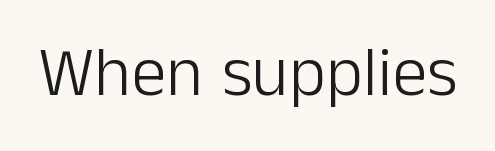
The image shows 70 px light sans-serif type, upright; set normal letter spacing, not underlined; low stroke contrast and a medium x-height.
